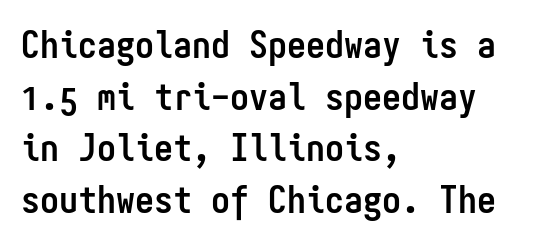
{"serif": "no", "italic": "no", "bold": "yes", "weight": "semibold", "width": "condensed", "stroke_contrast": "low", "x_height": "medium", "monospaced": "yes", "underline": "no", "align": "left", "line_spacing": "normal", "line_spacing_ratio": 1.36, "letter_spacing": "normal", "letter_spacing_em": 0.0, "glyph_px": 38}
